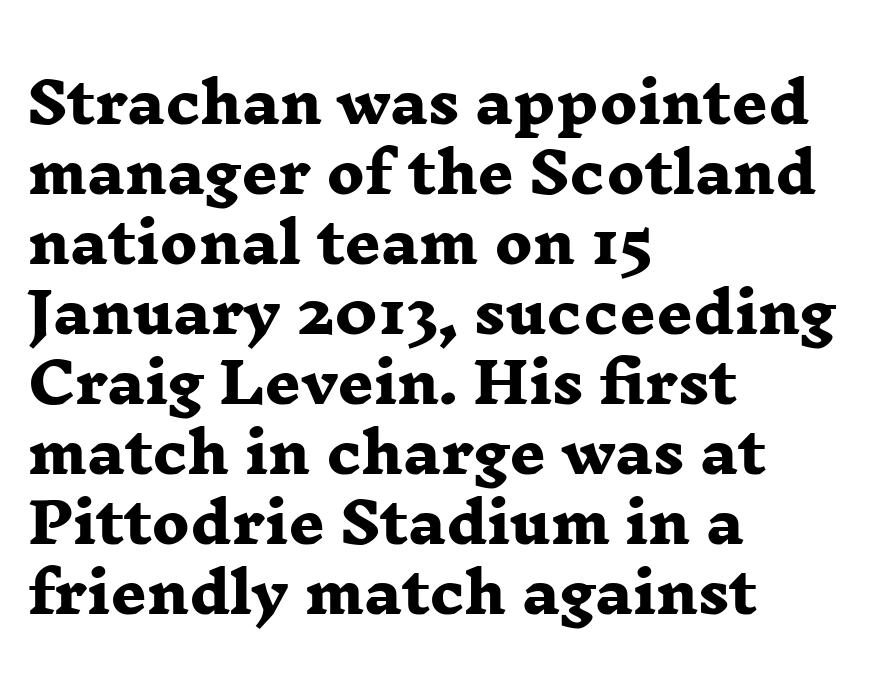
Evenly set lines give the paragraph a standard silhouette. The typesetter chose a ragged-right arrangement here. Look at the tracking — it's just the regular setting, nothing added. Honestly, there is no underline to notice here at all. I'd call this a serif setting — the letters wear small feet. The rendering uses natural spacing where letterforms have individual widths.
